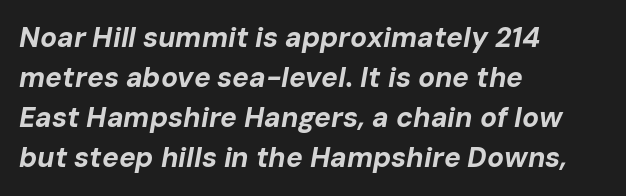
{"italic": "yes", "lean": "right", "slant_degrees": 10, "bold": "yes", "weight": "bold", "width": "normal", "stroke_contrast": "low", "x_height": "medium", "monospaced": "no", "underline": "no", "align": "left", "line_spacing": "normal", "line_spacing_ratio": 1.43, "letter_spacing": "normal", "letter_spacing_em": 0.0, "glyph_px": 28}
